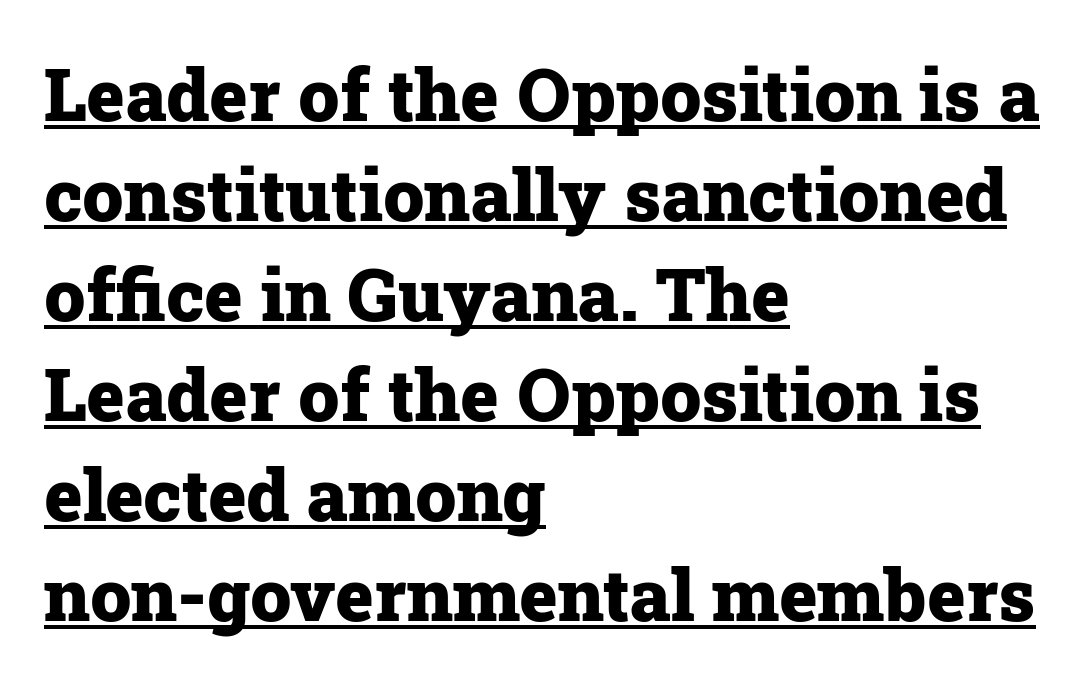
Q: Is the text bold? A: Yes.
Q: Is the text italic (slanted)? A: No, it is upright.
Q: Is the typeface a serif or a sans-serif typeface? A: Serif.
Q: Is the text underlined? A: Yes.
Q: How is the paragraph aligned? A: Left-aligned.
Q: Is the spacing between letters normal or unusually wide? A: Normal.
Q: Is the spacing between lines tight, normal or loose? A: Normal.
Q: Width (condensed, normal, or wide)? A: Normal.
Q: Stroke contrast? A: Low.
Q: x-height? A: Medium.
Q: Monospaced? A: No.
